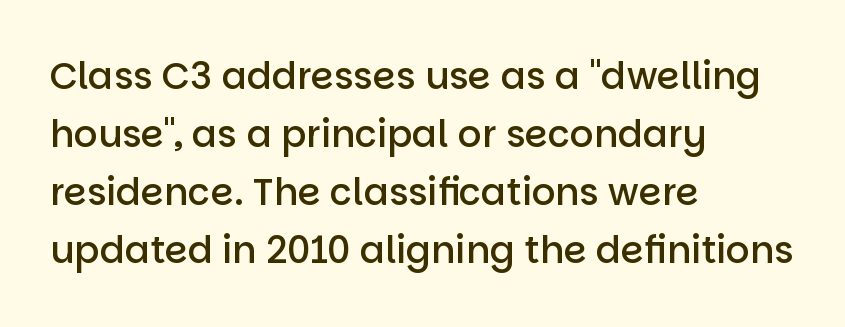
If you drew a ruler down the left edge, every line would touch it. Do the characters align in a grid? No, the font is proportional. This is the in-between weight designers call semibold or demi. A normal amount of white space separates one row of letters from the next. A typesetter would label this face a sans.
